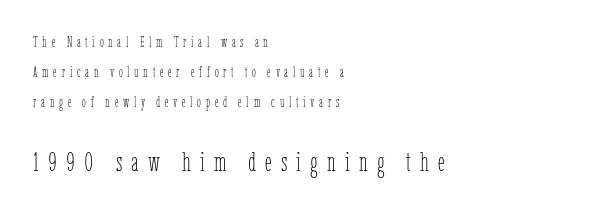
Q: Is the text bold? A: No.
Q: Is the text italic (slanted)? A: No, it is upright.
Q: Is the text underlined? A: No.
Q: How is the paragraph aligned? A: Left-aligned.
Q: Is the spacing between letters normal or unusually wide? A: Unusually wide.
Q: Is the spacing between lines tight, normal or loose? A: Loose.
Q: Which block of text is set in a larger size, the first (top) or the second (bottom)? A: The second (bottom) one.
